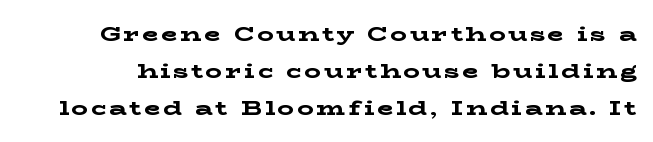
Q: Is the text bold? A: Yes.
Q: Is the text italic (slanted)? A: No, it is upright.
Q: Is the text underlined? A: No.
